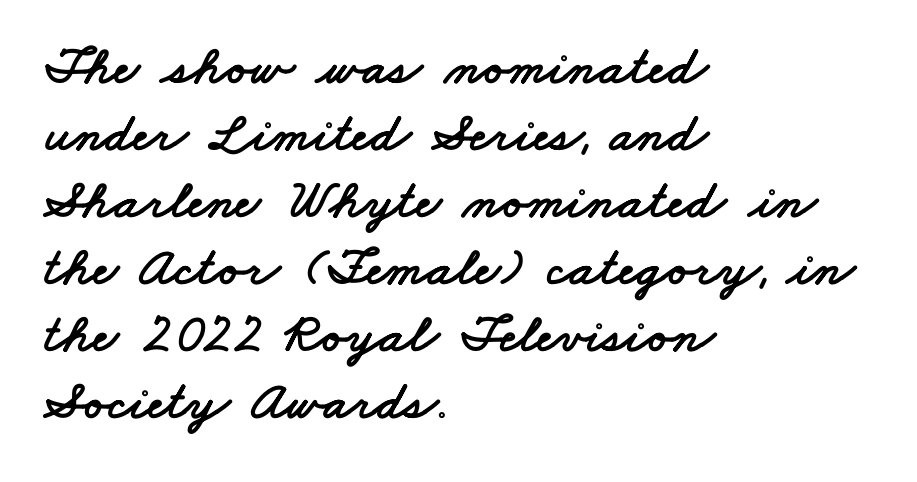
{"serif": "no", "width": "wide", "stroke_contrast": "low", "x_height": "small", "monospaced": "no", "underline": "no", "align": "left", "line_spacing_ratio": 1.22, "letter_spacing": "normal", "letter_spacing_em": 0.0, "glyph_px": 55}
